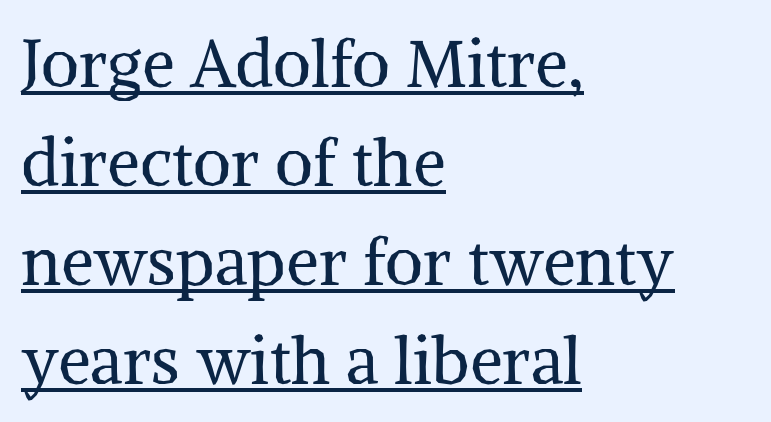
Q: Is the text bold? A: No.
Q: Is the text italic (slanted)? A: No, it is upright.
Q: Is the typeface a serif or a sans-serif typeface? A: Serif.
Q: Is the text underlined? A: Yes.
Q: How is the paragraph aligned? A: Left-aligned.
Q: Is the spacing between letters normal or unusually wide? A: Normal.
Q: Is the spacing between lines tight, normal or loose? A: Normal.
Q: Width (condensed, normal, or wide)? A: Normal.
Q: Stroke contrast? A: Medium.
Q: x-height? A: Medium.
Q: Monospaced? A: No.
